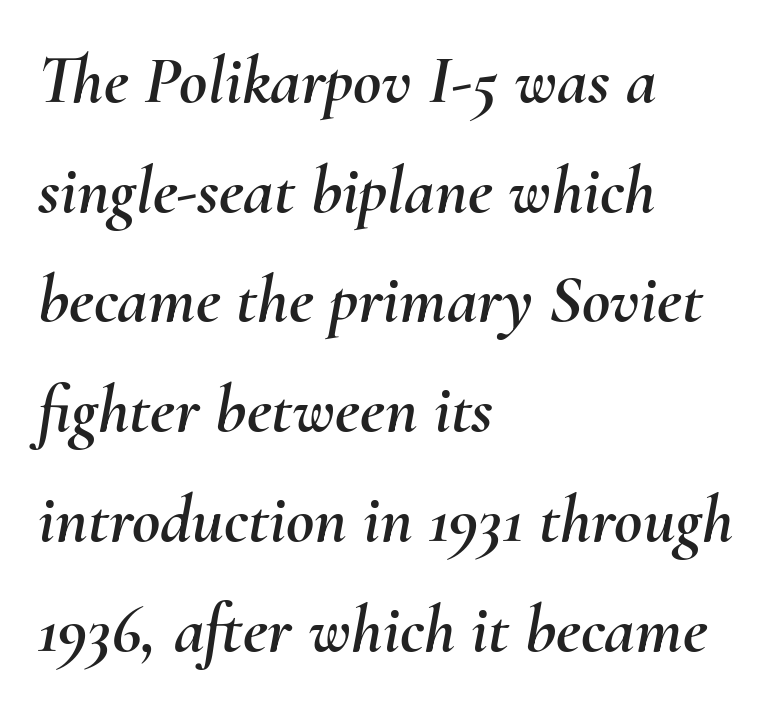
Q: Is the text italic (slanted)? A: Yes, it leans right by about 10 degrees.
Q: Is the text underlined? A: No.
Q: How is the paragraph aligned? A: Left-aligned.
Q: Is the spacing between letters normal or unusually wide? A: Normal.
Q: Is the spacing between lines tight, normal or loose? A: Normal.
Q: Width (condensed, normal, or wide)? A: Normal.
Q: Stroke contrast? A: Medium.
Q: x-height? A: Small.
Q: Monospaced? A: No.
